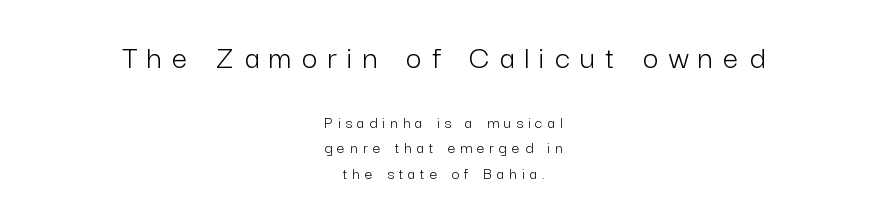
Layout note: lines centered. The rendering uses natural spacing where letterforms have individual widths. Compared with typical paragraphs, the rows here are spaced about the same. Type without underlining. Tracking value appears strongly positive — letters spread wide.
